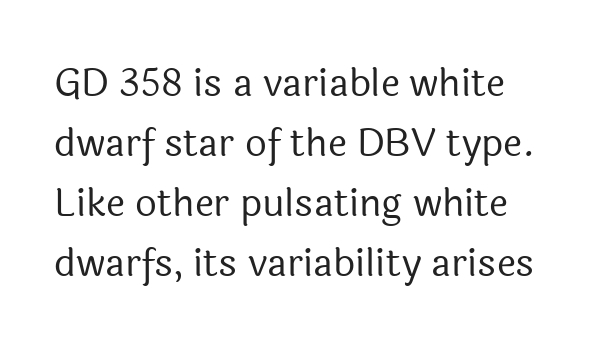
{"serif": "no", "italic": "no", "bold": "no", "weight": "regular", "width": "normal", "x_height": "medium", "monospaced": "no", "underline": "no", "align": "left", "line_spacing": "normal", "line_spacing_ratio": 1.58, "letter_spacing": "normal", "letter_spacing_em": 0.0, "glyph_px": 38}
